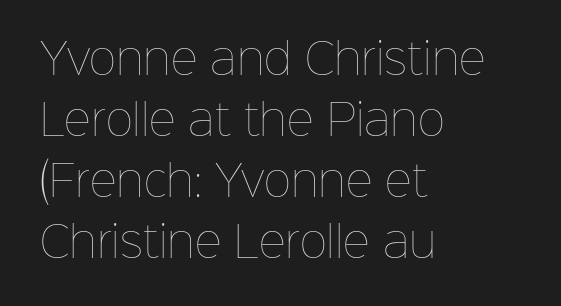
The image shows 42 px thin type, upright; set left-aligned, normal line spacing (1.45x), normal letter spacing, not underlined; low stroke contrast and a medium x-height.
